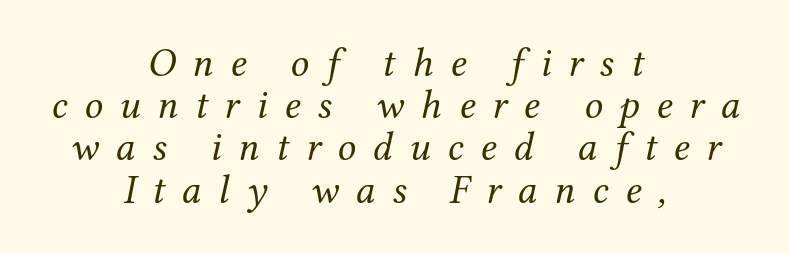
Emphasis-style slanted type is in use. These lines are composed in type with serifs. These lines are rendered in a variable-pitch font. Stroke mass is kept to a normal reading level or below. Interline gaps are noticeably narrow in this sample.
